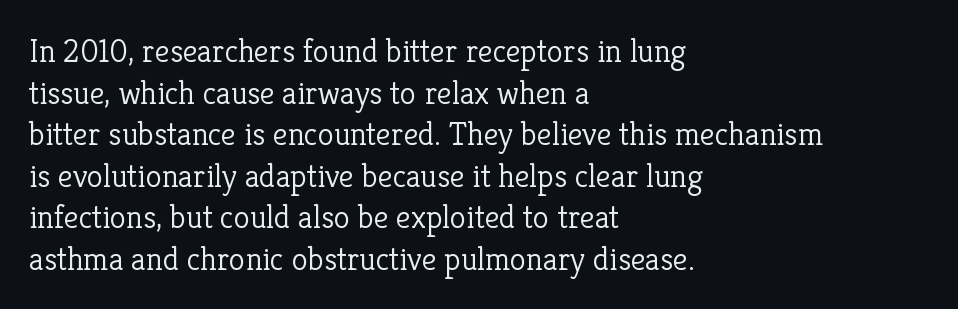
{"serif": "yes", "italic": "no", "bold": "no", "weight": "light", "width": "normal", "stroke_contrast": "low", "x_height": "medium", "monospaced": "no", "underline": "no", "align": "left", "line_spacing": "normal", "line_spacing_ratio": 1.26, "letter_spacing": "normal", "letter_spacing_em": 0.0, "glyph_px": 33}
